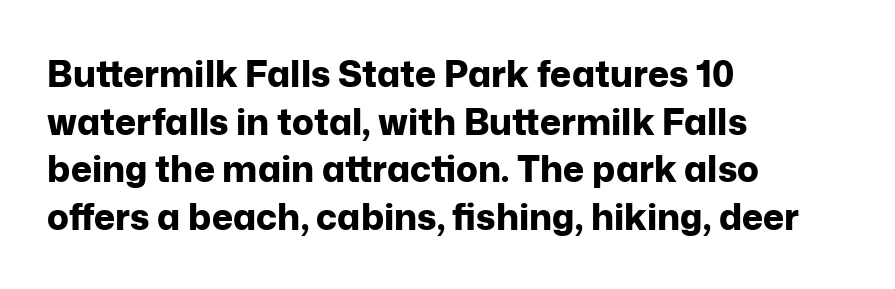
Q: Is the text bold? A: Yes.
Q: Is the text italic (slanted)? A: No, it is upright.
Q: Is the typeface a serif or a sans-serif typeface? A: Sans-serif.
Q: Is the text underlined? A: No.
Q: How is the paragraph aligned? A: Left-aligned.
Q: Is the spacing between letters normal or unusually wide? A: Normal.
Q: Is the spacing between lines tight, normal or loose? A: Normal.
Q: Width (condensed, normal, or wide)? A: Normal.
Q: Stroke contrast? A: Low.
Q: x-height? A: Medium.
Q: Monospaced? A: No.
